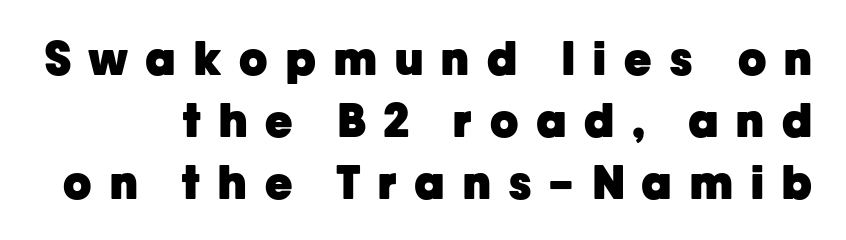
The image shows 46 px heavy sans-serif type, upright; set normal line spacing (1.35x), unusually wide letter spacing (+0.4 em), not underlined; low stroke contrast and a medium x-height.
